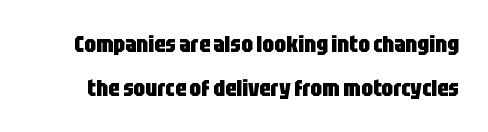
The image shows 23 px bold type, upright; set loose line spacing (1.91x), normal letter spacing, not underlined.
